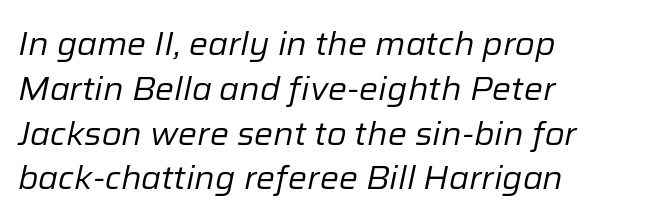
The image shows 32 px regular-weight type, italic (leaning right); set left-aligned, normal line spacing (1.4x), normal letter spacing, not underlined; low stroke contrast and a medium x-height.
